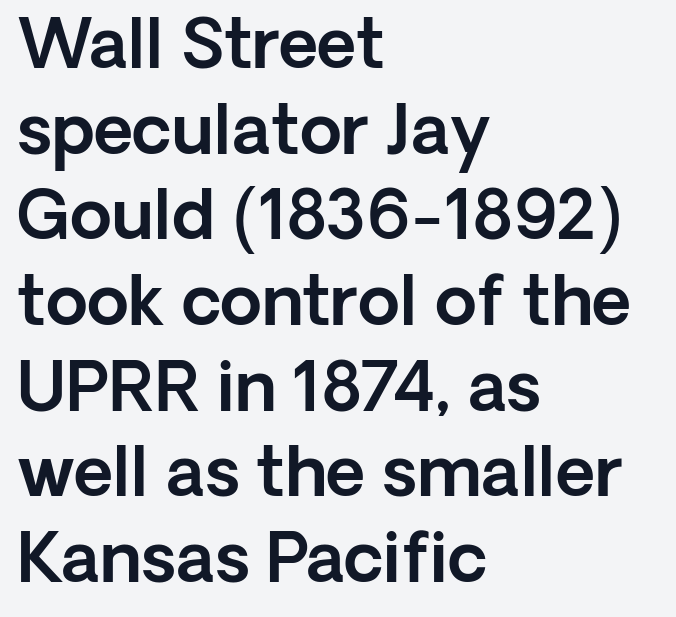
Q: Is the text italic (slanted)? A: No, it is upright.
Q: Is the typeface a serif or a sans-serif typeface? A: Sans-serif.
Q: Is the text underlined? A: No.
Q: How is the paragraph aligned? A: Left-aligned.
Q: Is the spacing between letters normal or unusually wide? A: Normal.
Q: Is the spacing between lines tight, normal or loose? A: Normal.
Q: Width (condensed, normal, or wide)? A: Normal.
Q: x-height? A: Medium.
Q: Monospaced? A: No.
